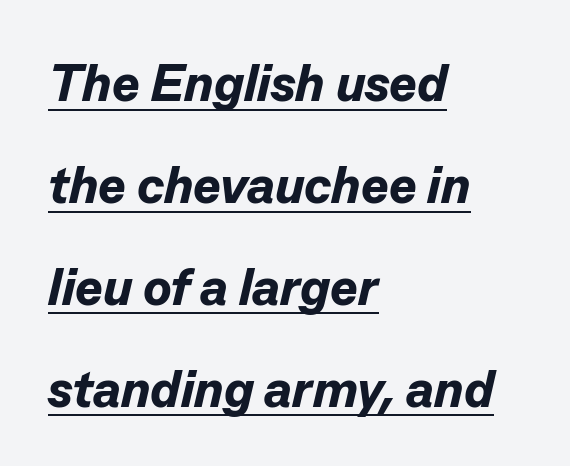
The letters are slanted; this is an italic face. Line starts are locked; line ends wander. Here the glyphs are tracked normally, forming tight word shapes. The rendered words wear a rule along their underside.
